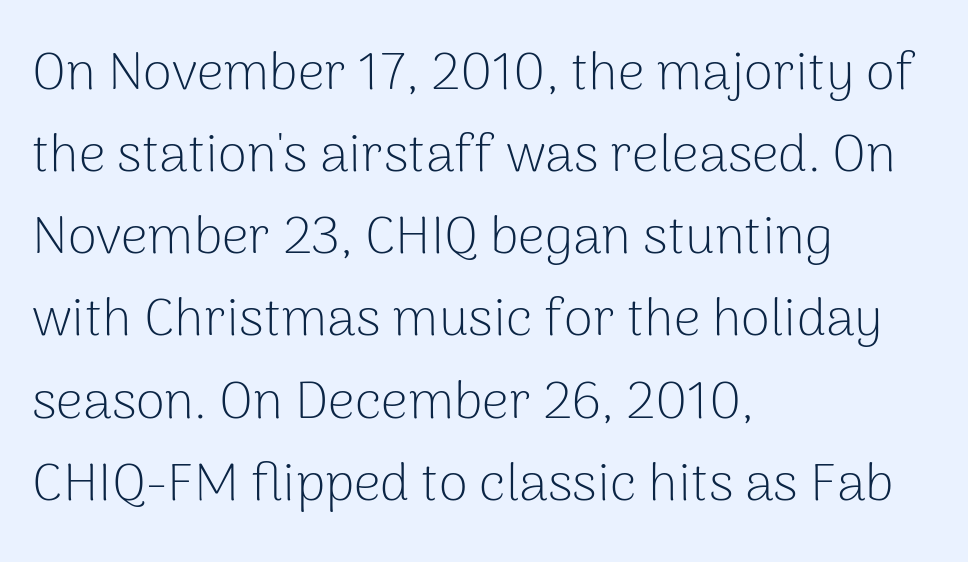
In terms of letterspacing, this is plain default setting. How would I describe the line gaps? Plain and ordinary. Posture: straight, roman, zero tilt. The area under the type is left untouched. Grotesque or geometric, the face here clearly has no serifs.
